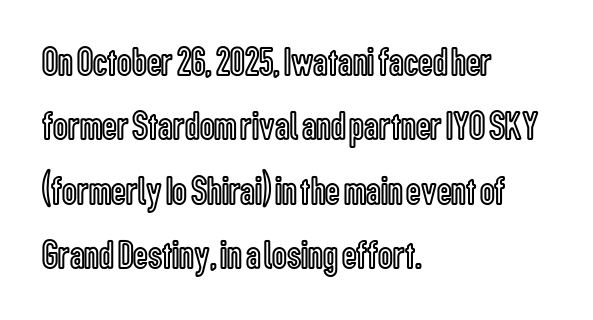
The image shows 41 px condensed type, upright; set left-aligned, normal line spacing (1.57x), normal letter spacing, not underlined; a medium x-height.
